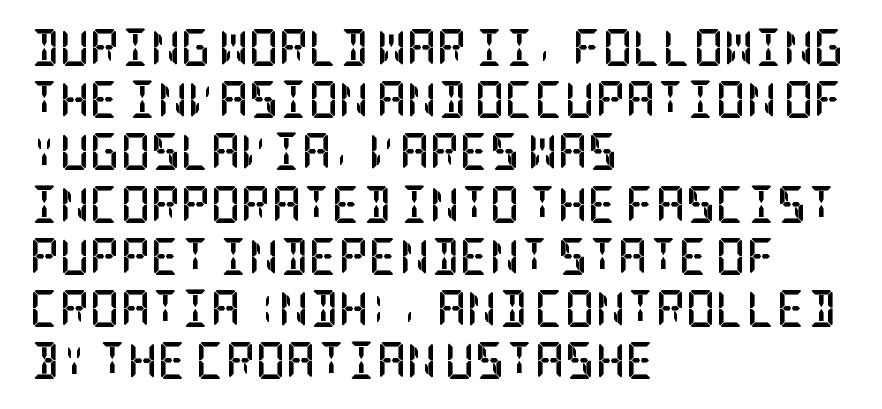
Plenty of ink on the page — the face is bold. Whoever set this chose a conventional vertical rhythm. Italic? Not at all — the glyphs are vertical. A student would call this left alignment; a typographer would say flush left, rag right. Small tapered or slab feet sit at the stroke ends, so this counts as serif.
